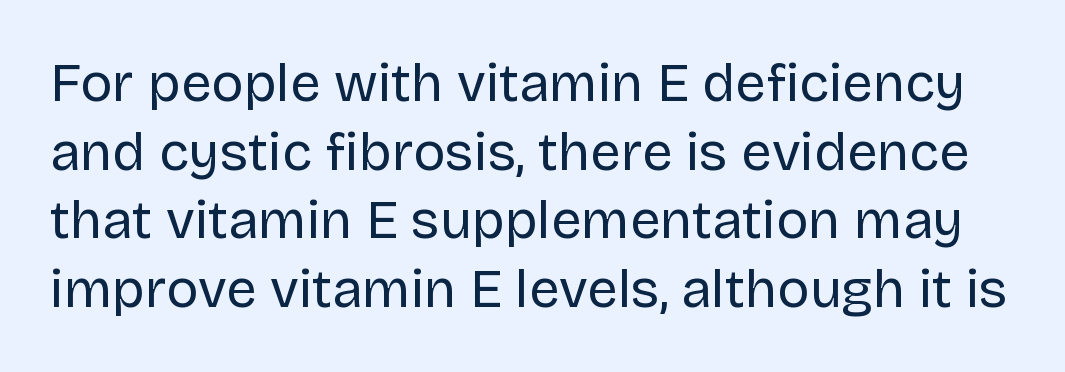
The image shows 54 px regular-weight sans-serif type, upright; set normal line spacing (1.27x), normal letter spacing, not underlined; low stroke contrast and a large x-height.
